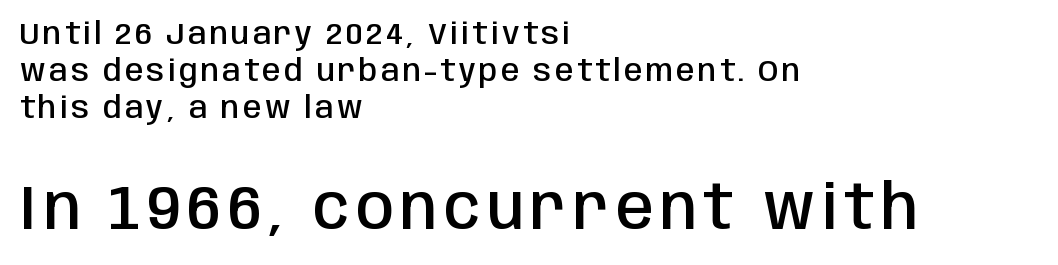
The image shows 61 px semibold, condensed sans-serif type, upright; set left-aligned, line spacing 1.24x, not underlined; the second (bottom) block is 2.03x larger; low stroke contrast and a large x-height.
